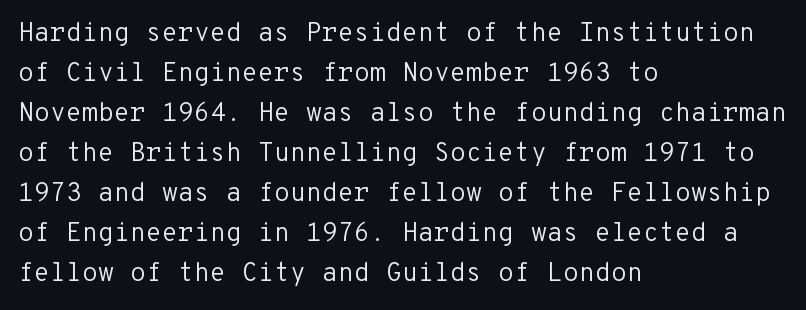
Descender tails drop into unmarked territory. Stroke mass is kept to a normal reading level or below. Default kerning and tracking; the words read as compact shapes. Teacher's note: observe the even left margin — that is flush-left alignment.
